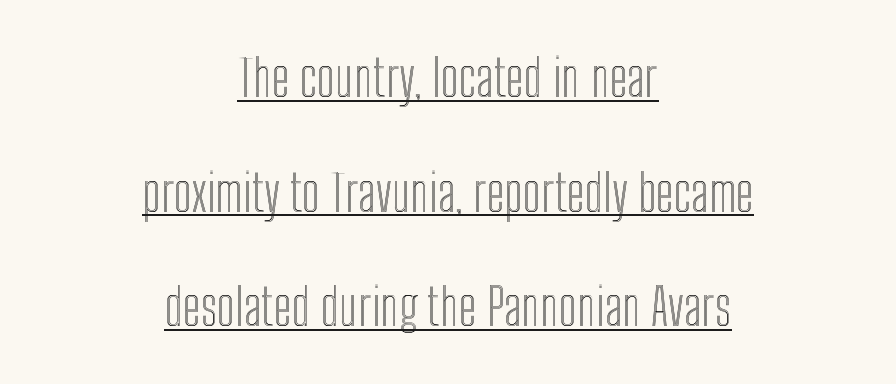
The image shows 51 px condensed type, upright; set centered, loose line spacing (2.25x), normal letter spacing, underlined; a medium x-height.
